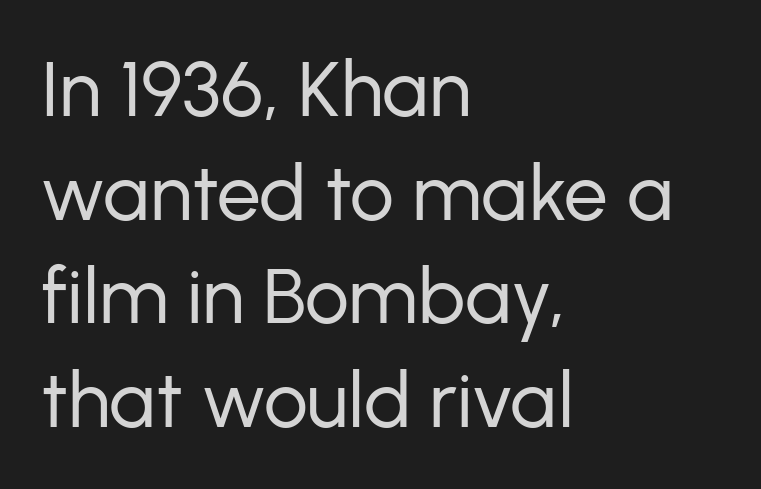
Q: Is the text bold? A: No.
Q: Is the text italic (slanted)? A: No, it is upright.
Q: Is the typeface a serif or a sans-serif typeface? A: Sans-serif.
Q: Is the text underlined? A: No.
Q: How is the paragraph aligned? A: Left-aligned.
Q: Is the spacing between letters normal or unusually wide? A: Normal.
Q: Is the spacing between lines tight, normal or loose? A: Normal.
Q: Width (condensed, normal, or wide)? A: Normal.
Q: Stroke contrast? A: Low.
Q: x-height? A: Medium.
Q: Monospaced? A: No.
